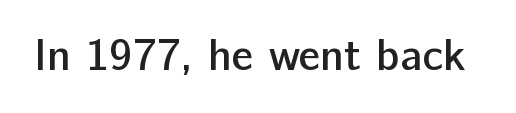
The image shows 44 px semibold sans-serif type, upright; set normal letter spacing, not underlined; low stroke contrast and a medium x-height.
